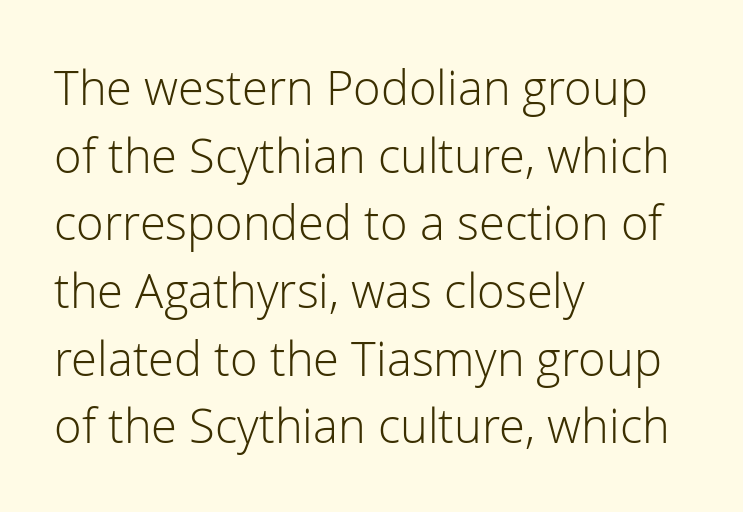
The image shows 47 px light sans-serif type, upright; set left-aligned, normal line spacing (1.44x), normal letter spacing, not underlined; low stroke contrast and a medium x-height.
